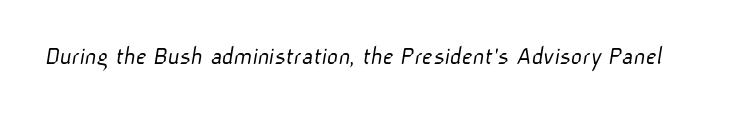
The image shows 27 px text type; set normal letter spacing, not underlined.
